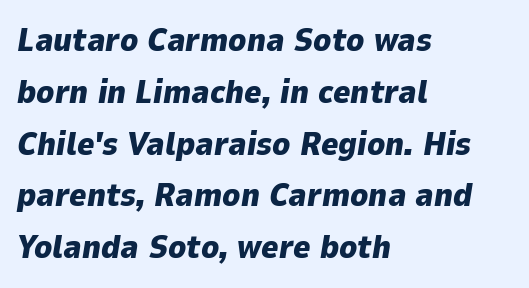
Q: Is the text bold? A: Yes.
Q: Is the text italic (slanted)? A: Yes, it leans right by about 9 degrees.
Q: Is the text underlined? A: No.
Q: How is the paragraph aligned? A: Left-aligned.
Q: Is the spacing between letters normal or unusually wide? A: Normal.
Q: Is the spacing between lines tight, normal or loose? A: Normal.
Q: Width (condensed, normal, or wide)? A: Normal.
Q: Stroke contrast? A: Low.
Q: x-height? A: Medium.
Q: Monospaced? A: No.
